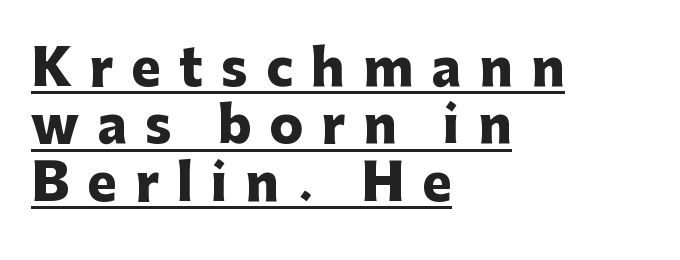
{"serif": "no", "italic": "no", "bold": "yes", "weight": "heavy", "width": "normal", "stroke_contrast": "low", "x_height": "medium", "monospaced": "no", "underline": "yes", "align": "left", "line_spacing": "tight", "line_spacing_ratio": 1.15, "letter_spacing": "wide", "letter_spacing_em": 0.36, "glyph_px": 50}
